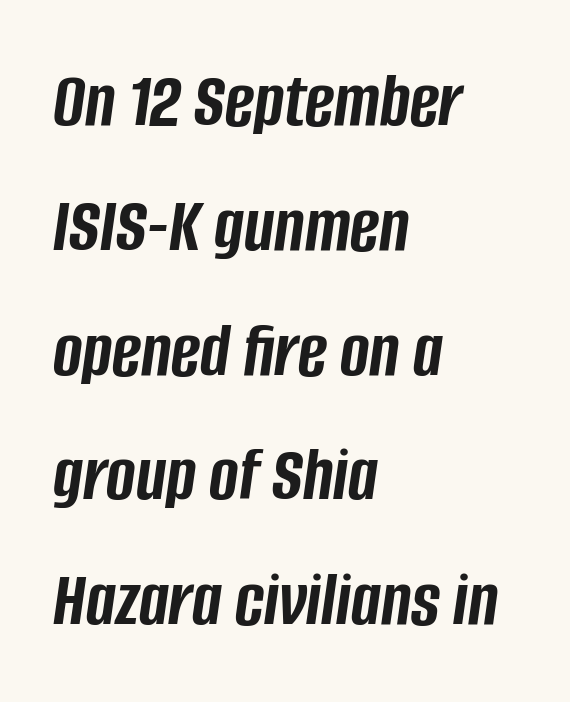
Q: Is the text bold? A: Yes.
Q: Is the text italic (slanted)? A: Yes, it leans right by about 8 degrees.
Q: Is the text underlined? A: No.
Q: How is the paragraph aligned? A: Left-aligned.
Q: Is the spacing between letters normal or unusually wide? A: Normal.
Q: Is the spacing between lines tight, normal or loose? A: Normal.
Q: Width (condensed, normal, or wide)? A: Condensed.
Q: Stroke contrast? A: Low.
Q: x-height? A: Large.
Q: Monospaced? A: No.
